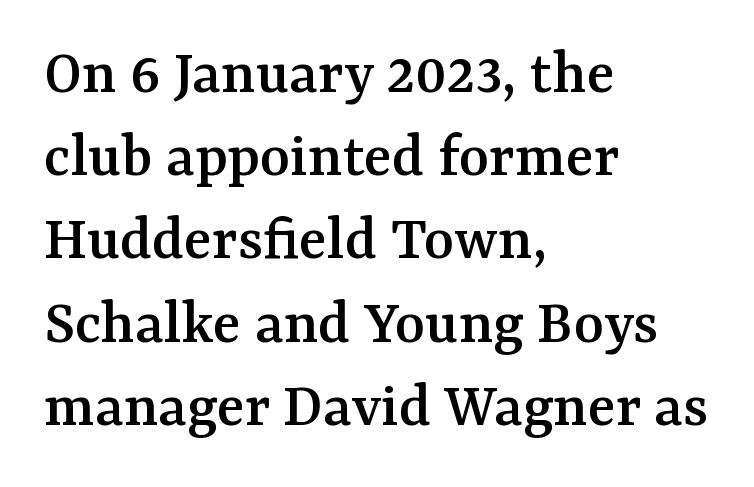
Look at the bottom of the vertical strokes: they flare into serifs here. Varying glyph widths throughout — classic text-font behaviour. The rows are spaced the way most documents space them. The glyphs are unaccompanied by any horizontal stroke below them. Each line starts at the same left margin while the right side varies.
